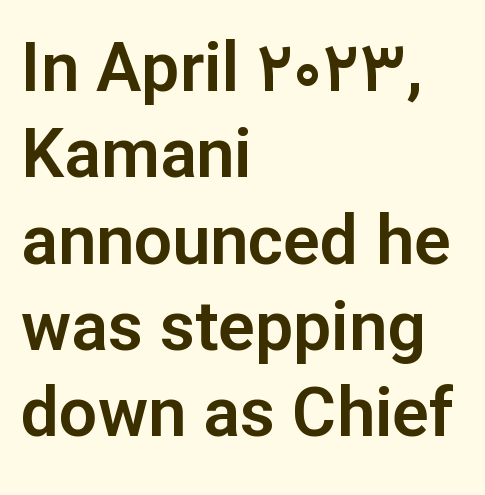
The image shows 68 px sans-serif type, upright; set left-aligned, normal line spacing (1.27x), normal letter spacing, not underlined; low stroke contrast and a medium x-height.
